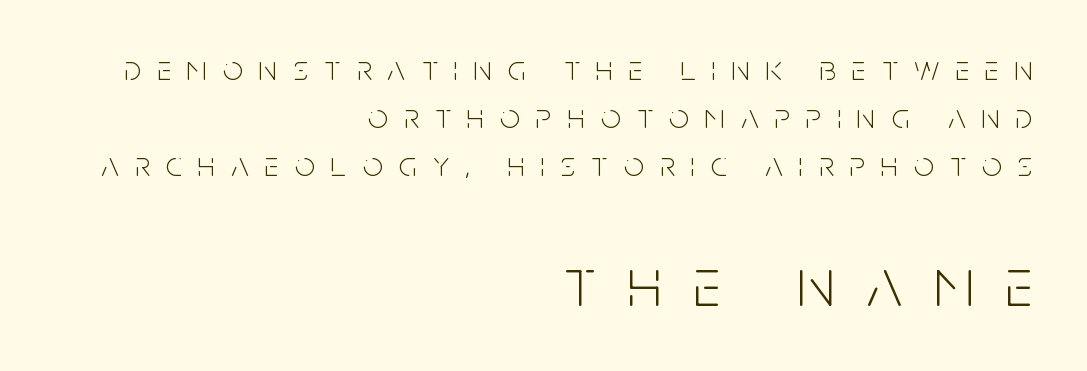
Q: Is the text bold? A: No.
Q: Is the text italic (slanted)? A: No, it is upright.
Q: Is the typeface a serif or a sans-serif typeface? A: Sans-serif.
Q: Is the text underlined? A: No.
Q: How is the paragraph aligned? A: Right-aligned.
Q: Is the spacing between letters normal or unusually wide? A: Unusually wide.
Q: Is the spacing between lines tight, normal or loose? A: Normal.
Q: Which block of text is set in a larger size, the first (top) or the second (bottom)? A: The second (bottom) one.
Q: Width (condensed, normal, or wide)? A: Condensed.
Q: Stroke contrast? A: Low.
Q: x-height? A: Large.
Q: Monospaced? A: No.
